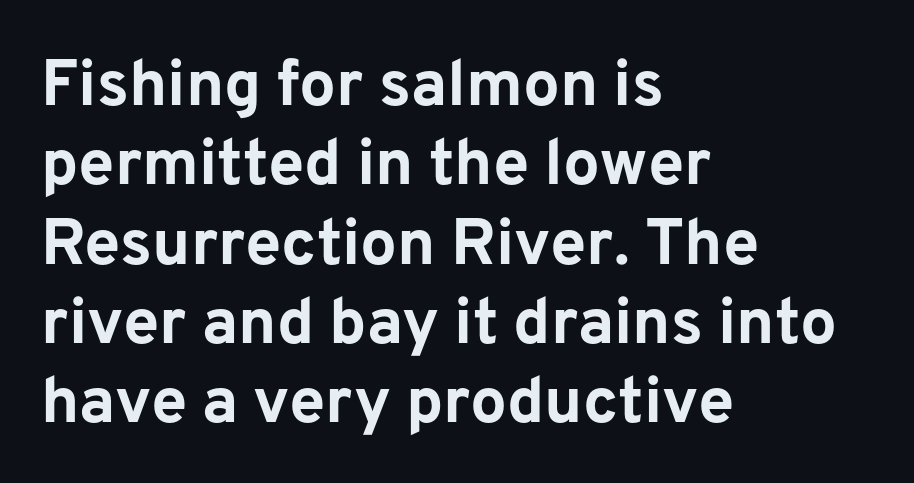
Q: Is the text bold? A: Yes.
Q: Is the text italic (slanted)? A: No, it is upright.
Q: Is the typeface a serif or a sans-serif typeface? A: Sans-serif.
Q: Is the text underlined? A: No.
Q: How is the paragraph aligned? A: Left-aligned.
Q: Is the spacing between letters normal or unusually wide? A: Normal.
Q: Width (condensed, normal, or wide)? A: Normal.
Q: Stroke contrast? A: Low.
Q: x-height? A: Medium.
Q: Monospaced? A: No.
